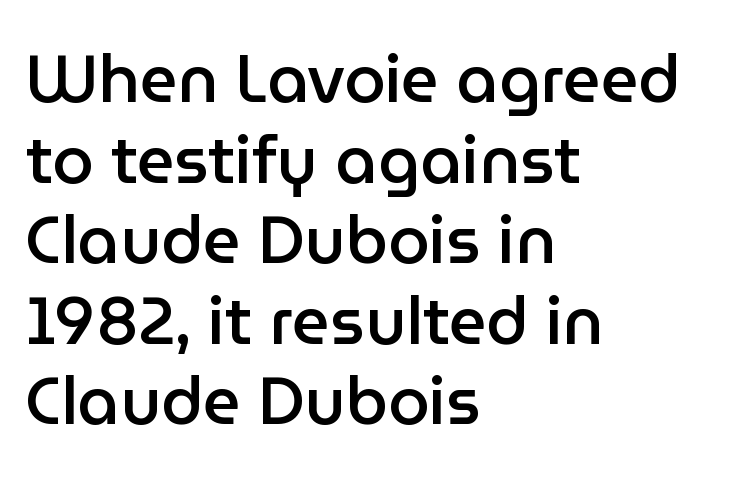
{"serif": "no", "italic": "no", "bold": "semi", "weight": "semibold", "width": "normal", "stroke_contrast": "low", "x_height": "medium", "monospaced": "no", "underline": "no", "align": "left", "line_spacing_ratio": 1.22, "letter_spacing": "normal", "letter_spacing_em": 0.0, "glyph_px": 66}
